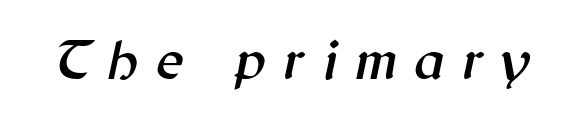
The image shows 59 px text type, italic (leaning right); set unusually wide letter spacing (+0.29 em), not underlined; medium stroke contrast and a medium x-height.
